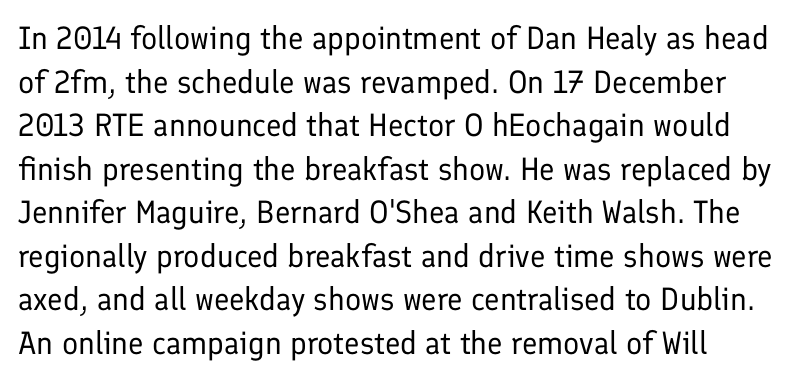
Q: Is the text bold? A: No.
Q: Is the text italic (slanted)? A: No, it is upright.
Q: Is the typeface a serif or a sans-serif typeface? A: Sans-serif.
Q: Is the text underlined? A: No.
Q: Is the spacing between letters normal or unusually wide? A: Normal.
Q: Is the spacing between lines tight, normal or loose? A: Normal.
Q: Width (condensed, normal, or wide)? A: Normal.
Q: Stroke contrast? A: Low.
Q: x-height? A: Medium.
Q: Monospaced? A: No.
